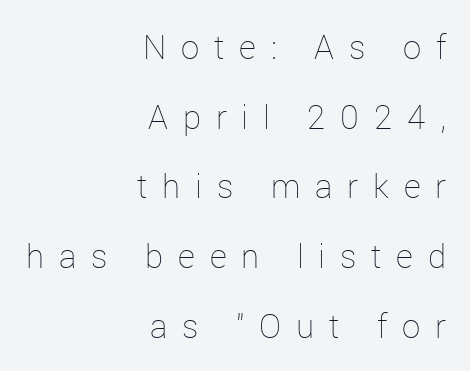
The strip under each line holds only bare page. The type is letterspaced generously, with wide tracking. Nope, not italic — everything's standing straight. Quick note: interline space is abundant. The face used here is proportionally spaced, like ordinary book or web type. A quiet, ordinary-to-light weight characterises the typeface.
